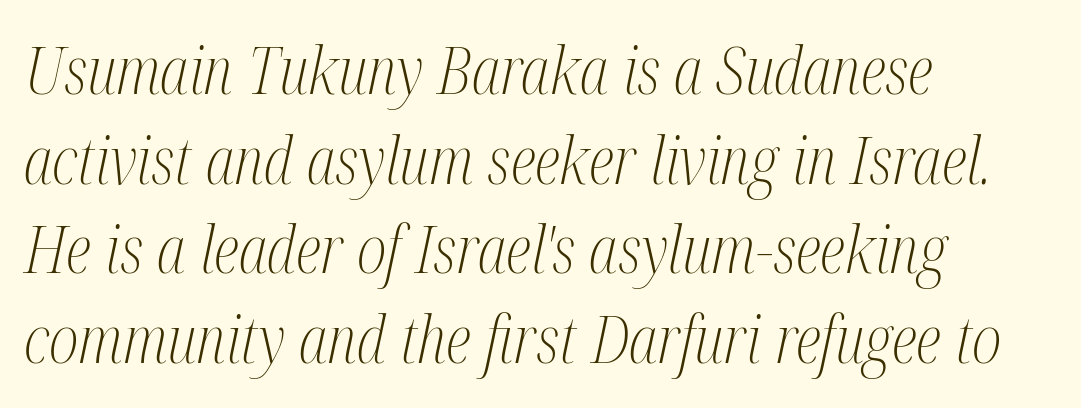
The image shows 65 px light, condensed serif type, italic (leaning right); set left-aligned, normal line spacing (1.38x), normal letter spacing, not underlined; medium stroke contrast and a medium x-height.
